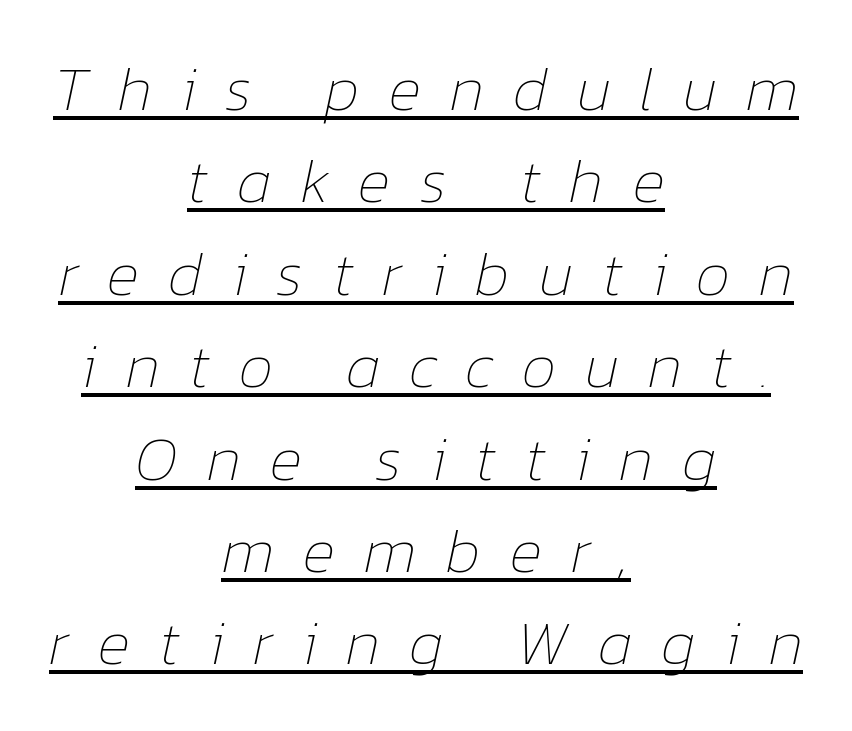
The image shows 62 px thin type, italic (leaning right); set centered, normal line spacing (1.49x), unusually wide letter spacing (+0.47 em), underlined; low stroke contrast and a medium x-height.
